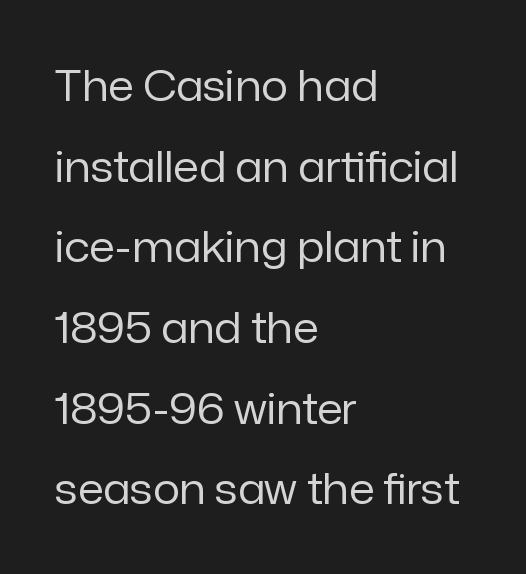
The typeface has the unassuming heft of standard copy or less. Each row of text sits above clean, open space. If you measured baseline to baseline, you'd find a long distance. Students, note that the glyphs here touch the page at normal intervals. A roman cut, with each character standing at attention.
